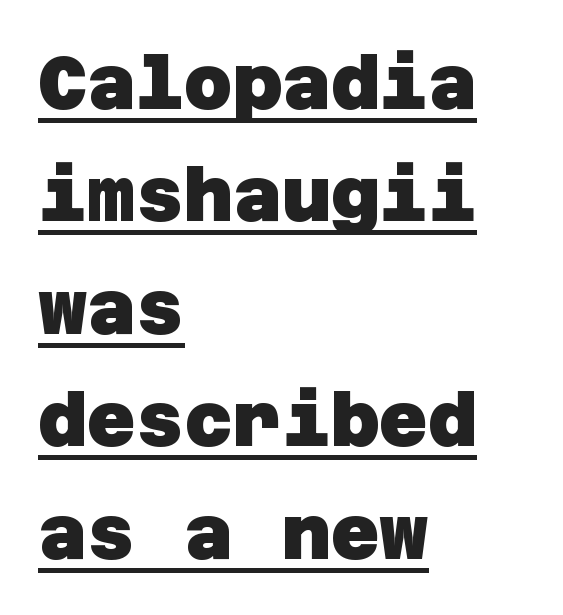
The image shows 75 px heavy sans-serif type; set left-aligned, normal line spacing (1.5x), normal letter spacing, underlined; low stroke contrast and a large x-height.
